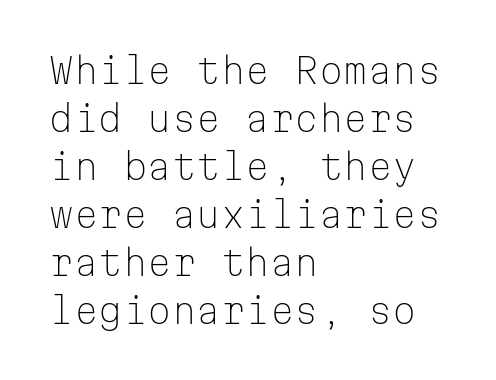
Q: Is the text bold? A: No.
Q: Is the text italic (slanted)? A: No, it is upright.
Q: Is the typeface a serif or a sans-serif typeface? A: Sans-serif.
Q: Is the text underlined? A: No.
Q: How is the paragraph aligned? A: Left-aligned.
Q: Is the spacing between letters normal or unusually wide? A: Normal.
Q: Is the spacing between lines tight, normal or loose? A: Normal.
Q: Width (condensed, normal, or wide)? A: Normal.
Q: Stroke contrast? A: Low.
Q: x-height? A: Medium.
Q: Monospaced? A: Yes.
